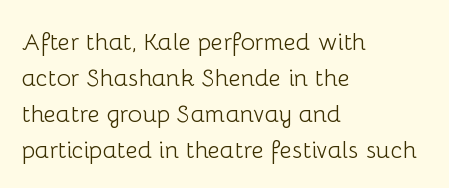
{"italic": "no", "bold": "no", "underline": "no", "align": "left", "line_spacing": "normal", "line_spacing_ratio": 1.5, "letter_spacing": "normal", "letter_spacing_em": 0.0, "glyph_px": 24}
